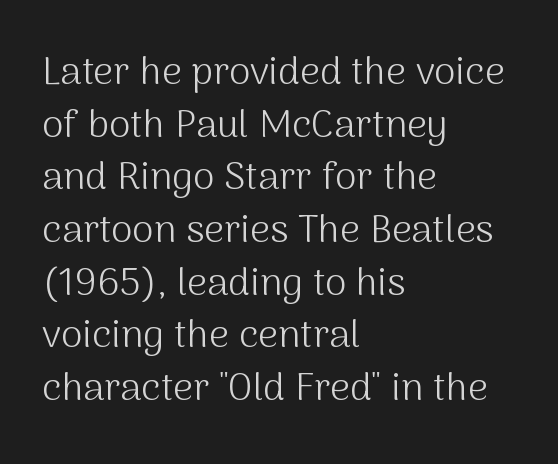
The image shows 39 px light sans-serif type, upright; set left-aligned, normal line spacing (1.35x), normal letter spacing, not underlined; medium stroke contrast and a medium x-height.
